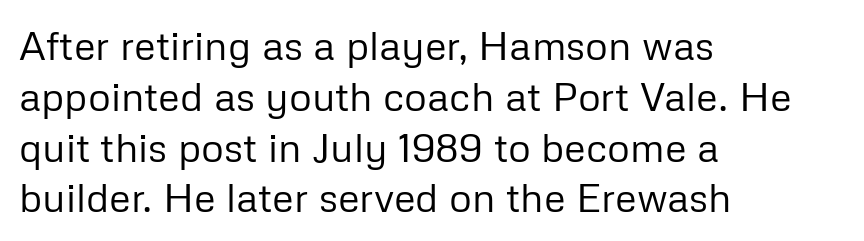
The image shows 40 px regular-weight sans-serif type, upright; set left-aligned, normal line spacing (1.27x), normal letter spacing, not underlined; low stroke contrast and a medium x-height.
